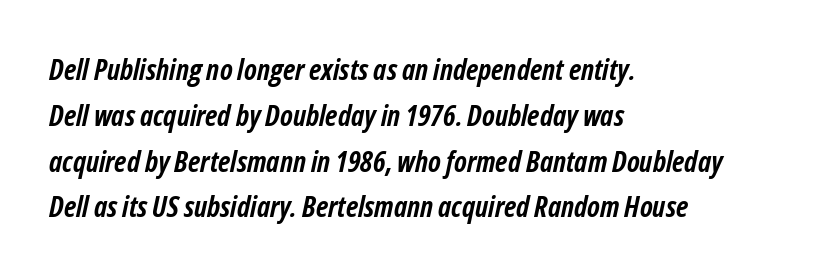
Q: Is the text bold? A: Yes.
Q: Is the text italic (slanted)? A: Yes, it leans right by about 12 degrees.
Q: Is the text underlined? A: No.
Q: How is the paragraph aligned? A: Left-aligned.
Q: Is the spacing between letters normal or unusually wide? A: Normal.
Q: Is the spacing between lines tight, normal or loose? A: Normal.
Q: Width (condensed, normal, or wide)? A: Condensed.
Q: Stroke contrast? A: Low.
Q: x-height? A: Medium.
Q: Monospaced? A: No.
